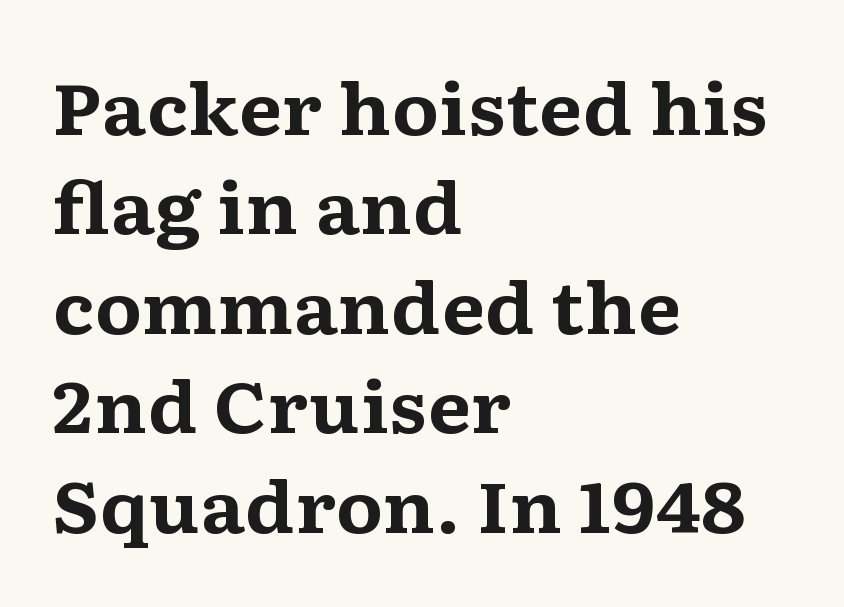
The image shows 70 px bold, wide serif type, upright; set left-aligned, normal line spacing (1.42x), normal letter spacing, not underlined; medium stroke contrast and a medium x-height.
